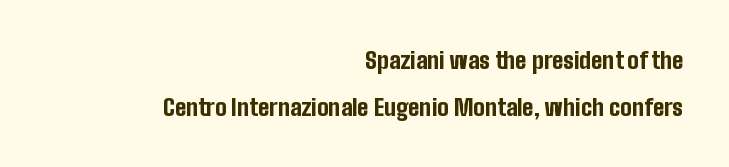
The image shows 23 px bold type, upright; set right-aligned, loose line spacing (2.04x), normal letter spacing, not underlined.
